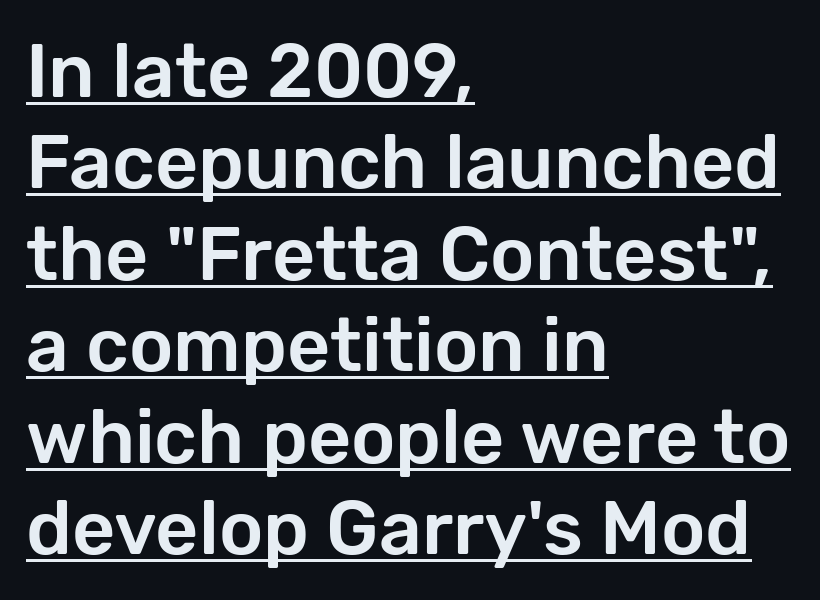
Q: Is the text italic (slanted)? A: No, it is upright.
Q: Is the typeface a serif or a sans-serif typeface? A: Sans-serif.
Q: Is the text underlined? A: Yes.
Q: How is the paragraph aligned? A: Left-aligned.
Q: Is the spacing between letters normal or unusually wide? A: Normal.
Q: Width (condensed, normal, or wide)? A: Normal.
Q: Stroke contrast? A: Low.
Q: x-height? A: Medium.
Q: Monospaced? A: No.
